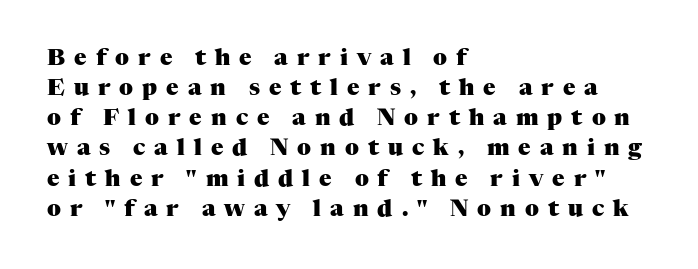
Each glyph is drawn with heavy, bold strokes. The specimen reads as upright at a glance. What stands out about the letter spacing? Its width — letters are far apart. Leading: standard.
